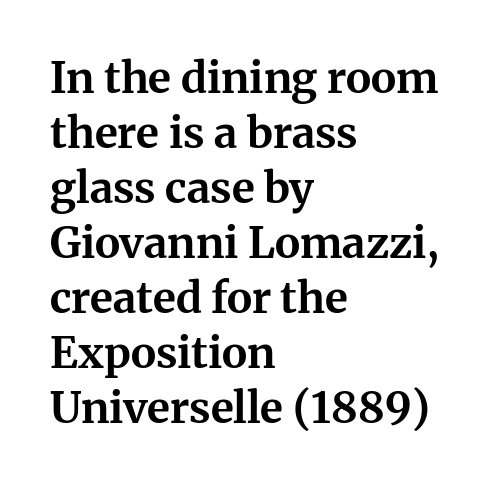
{"serif": "yes", "italic": "no", "bold": "yes", "weight": "bold", "width": "normal", "stroke_contrast": "medium", "x_height": "medium", "monospaced": "no", "underline": "no", "align": "left", "line_spacing": "normal", "line_spacing_ratio": 1.28, "letter_spacing": "normal", "letter_spacing_em": 0.0, "glyph_px": 43}
